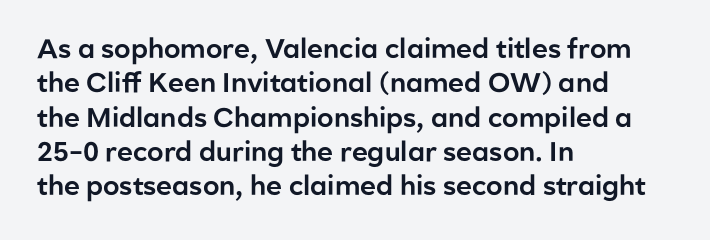
{"italic": "no", "underline": "no", "align": "left", "line_spacing": "normal", "line_spacing_ratio": 1.27, "letter_spacing": "normal", "letter_spacing_em": 0.0, "glyph_px": 27}
